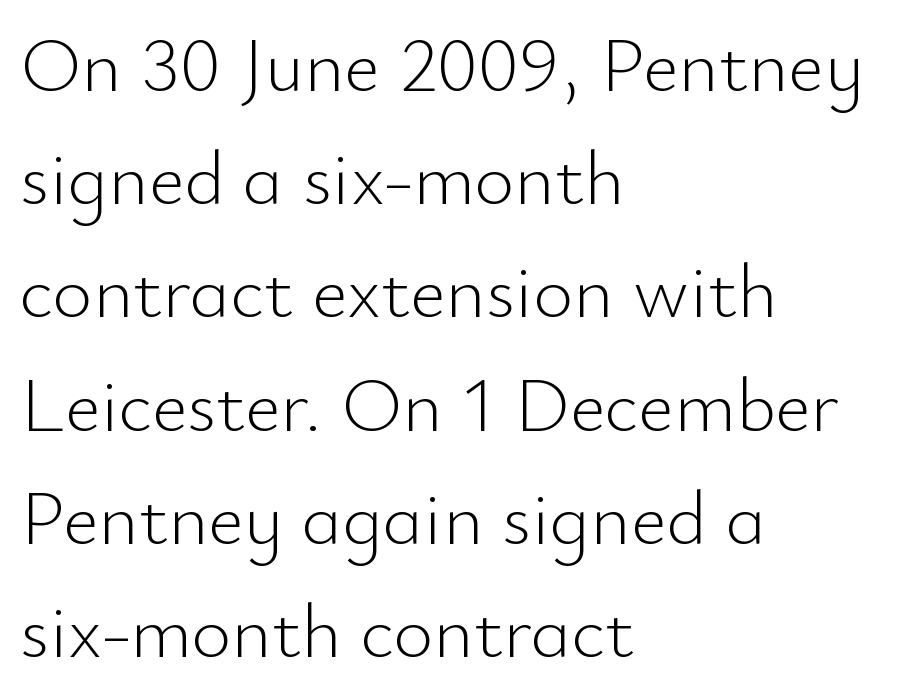
{"serif": "no", "italic": "no", "bold": "no", "weight": "light", "width": "normal", "stroke_contrast": "low", "x_height": "small", "monospaced": "no", "underline": "no", "align": "left", "line_spacing": "normal", "line_spacing_ratio": 1.47, "letter_spacing": "normal", "letter_spacing_em": 0.0, "glyph_px": 77}
